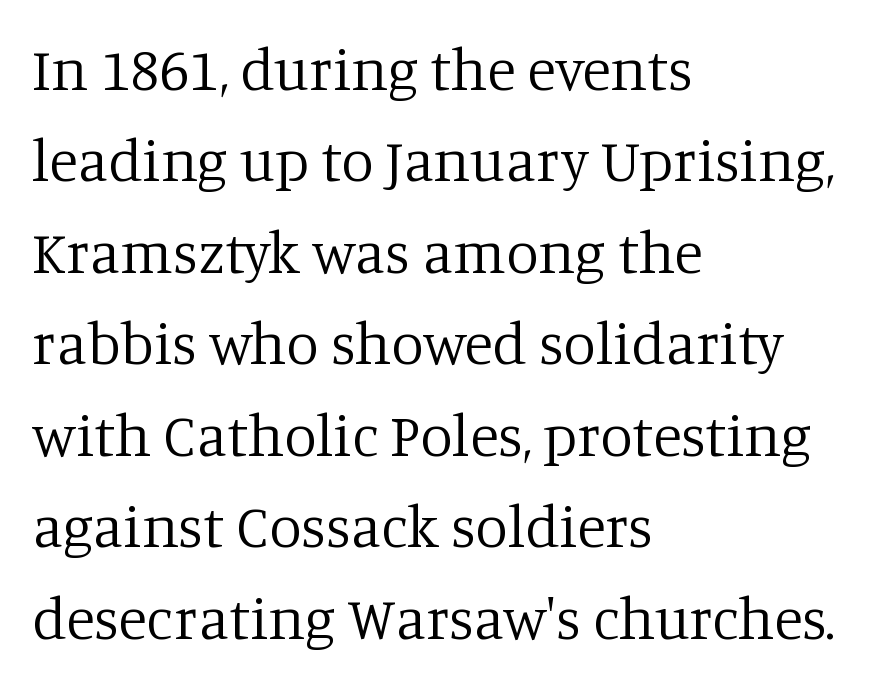
Is there any slant? The stems are plumb. Typographically, this falls in the serif category. Whoever set this chose a conventional vertical rhythm. The area under the type is left untouched. These glyphs show unthickened strokes, regular width or finer. Character widths vary here, with narrow letters taking less room than wide ones.
